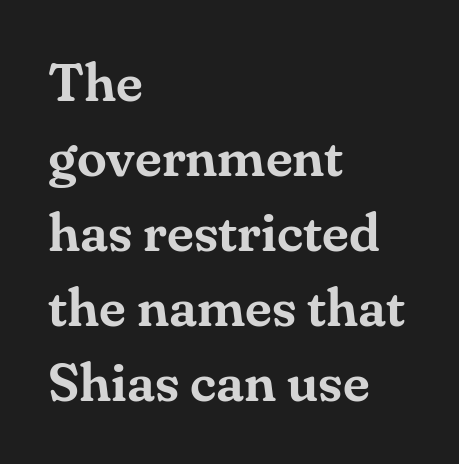
The image shows 54 px serif type, upright; set left-aligned, normal line spacing (1.39x), normal letter spacing, not underlined; medium stroke contrast and a small x-height.
